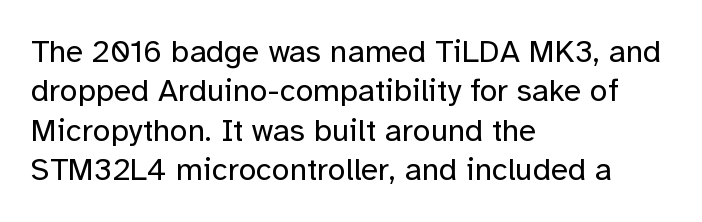
Q: Is the text bold? A: No.
Q: Is the text italic (slanted)? A: No, it is upright.
Q: Is the typeface a serif or a sans-serif typeface? A: Sans-serif.
Q: Is the text underlined? A: No.
Q: How is the paragraph aligned? A: Left-aligned.
Q: Is the spacing between letters normal or unusually wide? A: Normal.
Q: Width (condensed, normal, or wide)? A: Normal.
Q: Stroke contrast? A: Low.
Q: x-height? A: Medium.
Q: Monospaced? A: No.
